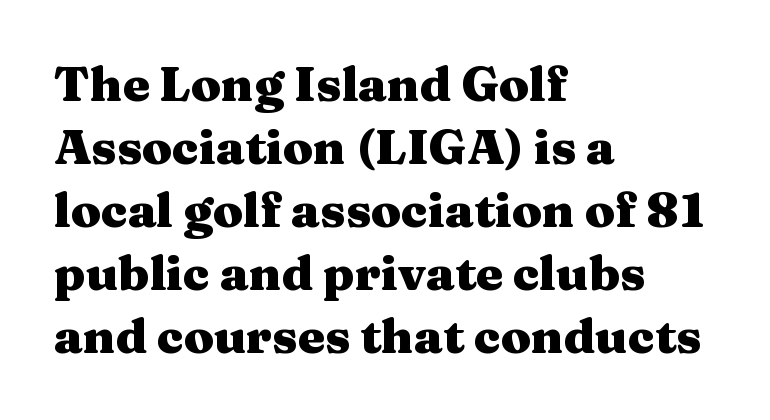
{"serif": "yes", "italic": "no", "bold": "yes", "weight": "heavy", "width": "wide", "stroke_contrast": "medium", "x_height": "medium", "monospaced": "no", "underline": "no", "align": "left", "line_spacing": "normal", "line_spacing_ratio": 1.31, "letter_spacing": "normal", "letter_spacing_em": 0.0, "glyph_px": 48}
